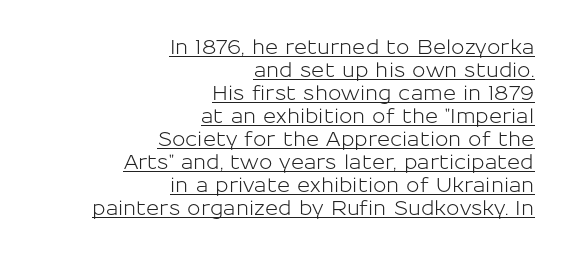
{"italic": "no", "underline": "yes", "align": "right", "line_spacing": "tight", "line_spacing_ratio": 1.15, "letter_spacing": "normal", "letter_spacing_em": 0.0, "glyph_px": 20}
